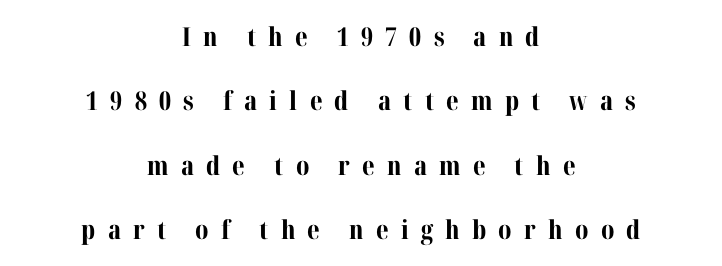
Q: Is the text bold? A: Yes.
Q: Is the text italic (slanted)? A: No, it is upright.
Q: Is the text underlined? A: No.
Q: How is the paragraph aligned? A: Centered.
Q: Is the spacing between letters normal or unusually wide? A: Unusually wide.
Q: Is the spacing between lines tight, normal or loose? A: Loose.
